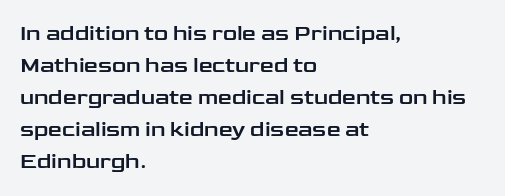
The image shows 22 px text type, upright; set left-aligned, normal line spacing (1.46x), normal letter spacing, not underlined.
